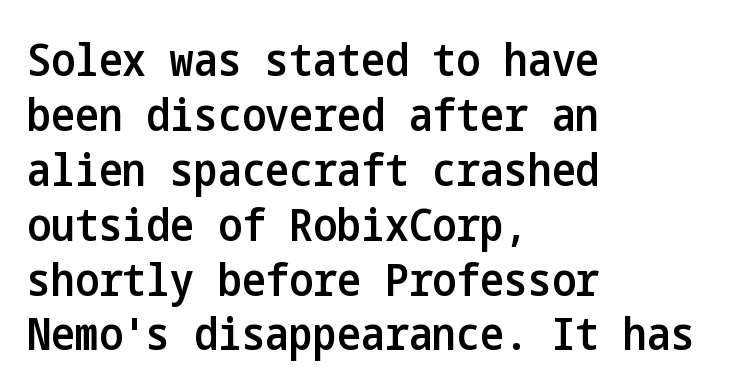
Q: Is the text bold? A: Semi-bold.
Q: Is the text italic (slanted)? A: No, it is upright.
Q: Is the typeface a serif or a sans-serif typeface? A: Sans-serif.
Q: Is the text underlined? A: No.
Q: How is the paragraph aligned? A: Left-aligned.
Q: Is the spacing between letters normal or unusually wide? A: Normal.
Q: Width (condensed, normal, or wide)? A: Condensed.
Q: Stroke contrast? A: Low.
Q: x-height? A: Medium.
